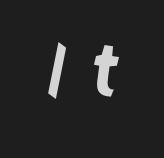
Q: Is the typeface a serif or a sans-serif typeface? A: Sans-serif.
Q: Is the text underlined? A: No.
Q: Is the spacing between letters normal or unusually wide? A: Unusually wide.
Q: Width (condensed, normal, or wide)? A: Condensed.
Q: Stroke contrast? A: Low.
Q: x-height? A: Large.
Q: Monospaced? A: No.
